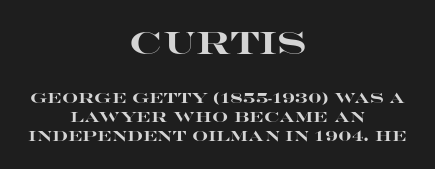
Q: Is the text bold? A: Yes.
Q: Is the text italic (slanted)? A: No, it is upright.
Q: Is the typeface a serif or a sans-serif typeface? A: Serif.
Q: Is the text underlined? A: No.
Q: How is the paragraph aligned? A: Centered.
Q: Is the spacing between letters normal or unusually wide? A: Normal.
Q: Is the spacing between lines tight, normal or loose? A: Normal.
Q: Which block of text is set in a larger size, the first (top) or the second (bottom)? A: The first (top) one.
Q: Width (condensed, normal, or wide)? A: Wide.
Q: Stroke contrast? A: High.
Q: x-height? A: Large.
Q: Monospaced? A: No.
